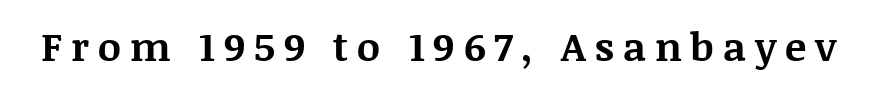
Q: Is the text bold? A: Yes.
Q: Is the text italic (slanted)? A: No, it is upright.
Q: Is the typeface a serif or a sans-serif typeface? A: Serif.
Q: Is the text underlined? A: No.
Q: Is the spacing between letters normal or unusually wide? A: Unusually wide.
Q: Width (condensed, normal, or wide)? A: Normal.
Q: Stroke contrast? A: Medium.
Q: x-height? A: Large.
Q: Monospaced? A: No.
